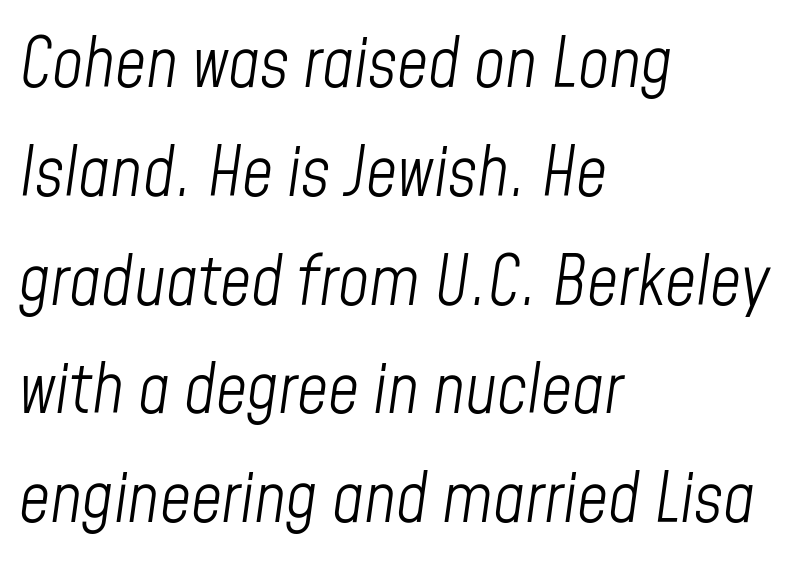
The image shows 68 px light, condensed type, italic (leaning right); set left-aligned, normal line spacing (1.6x), normal letter spacing, not underlined; low stroke contrast and a medium x-height.
